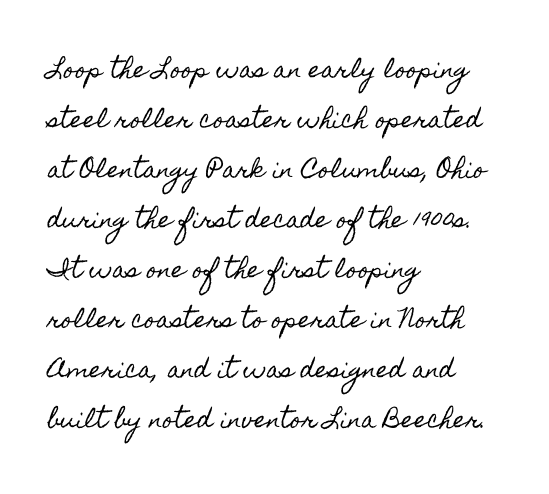
{"underline": "no", "align": "left", "line_spacing": "loose", "line_spacing_ratio": 2.27, "letter_spacing": "normal", "letter_spacing_em": 0.0, "glyph_px": 22}
